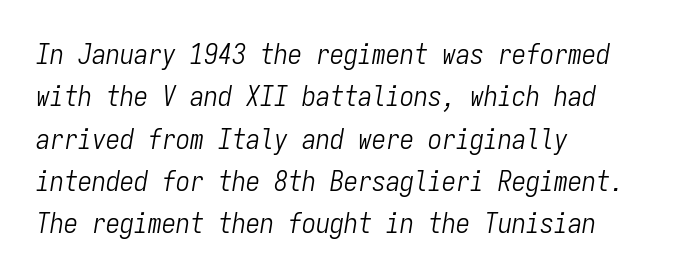
The rag falls on the right side of this text block. The specimen reads as italic at a glance. The rendering uses typewriter-style spacing with identical character cells. Check the space under the baseline: it is left empty. How would I describe the line gaps? Plain and ordinary. You could call the tracking neutral — neither tight nor loose.
